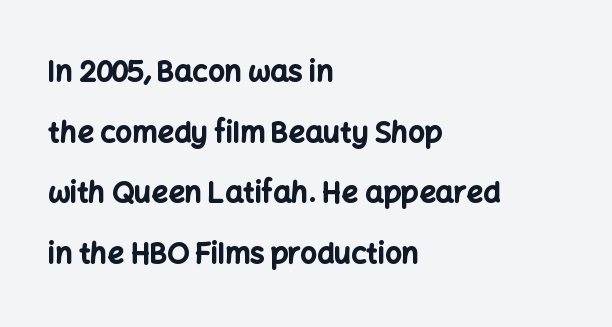
Q: Is the text bold? A: Yes.
Q: Is the text italic (slanted)? A: No, it is upright.
Q: Is the typeface a serif or a sans-serif typeface? A: Sans-serif.
Q: Is the text underlined? A: No.
Q: How is the paragraph aligned? A: Left-aligned.
Q: Is the spacing between letters normal or unusually wide? A: Normal.
Q: Is the spacing between lines tight, normal or loose? A: Loose.
Q: Width (condensed, normal, or wide)? A: Normal.
Q: Stroke contrast? A: Low.
Q: x-height? A: Medium.
Q: Monospaced? A: No.
